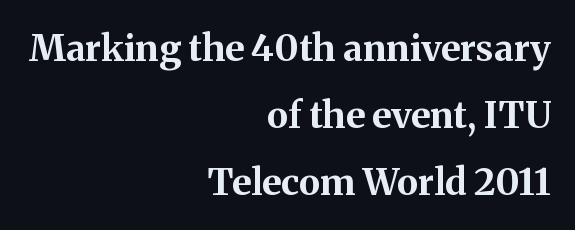
Reading down the block, your eye finds every line finishing at a fixed right position. Descender tails drop into unmarked territory. Notice how thick the strokes are: this is what a full bold looks like. The letters advance in unequal steps, a hallmark of proportional type. Observe the serifs anchoring each vertical stroke in this sample.
